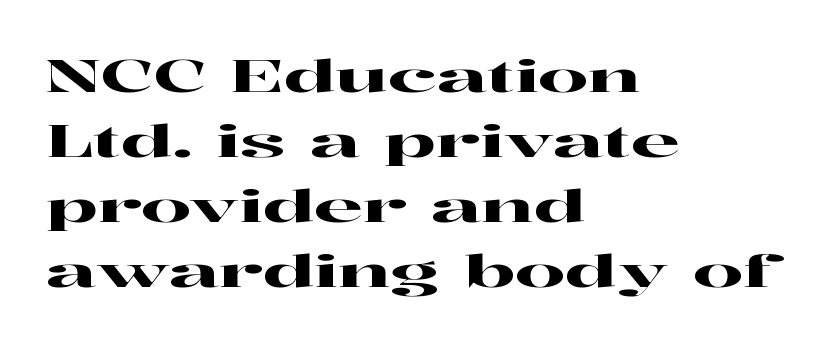
Q: Is the text italic (slanted)? A: No, it is upright.
Q: Is the typeface a serif or a sans-serif typeface? A: Serif.
Q: Is the text underlined? A: No.
Q: How is the paragraph aligned? A: Left-aligned.
Q: Is the spacing between letters normal or unusually wide? A: Normal.
Q: Is the spacing between lines tight, normal or loose? A: Normal.
Q: Width (condensed, normal, or wide)? A: Wide.
Q: Stroke contrast? A: High.
Q: x-height? A: Medium.
Q: Monospaced? A: No.
